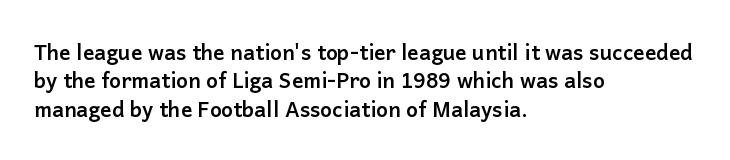
The image shows 21 px bold type, upright; set left-aligned, normal line spacing (1.35x), normal letter spacing, not underlined.
